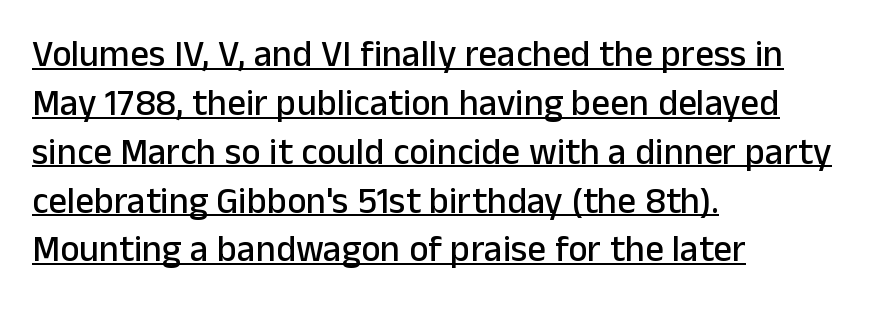
Font category for this specimen: sans-serif. Proportional: the letters do not fall into vertical columns. Horizontal alignment here is leftward, the default for most running prose. Characters remain perfectly vertical along every line. The designer left line spacing at the default. Spacing between characters is what you'd get straight out of the box.
